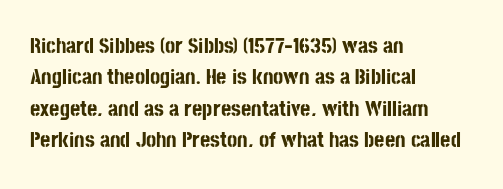
{"italic": "no", "bold": "yes", "underline": "no", "align": "left", "line_spacing": "normal", "line_spacing_ratio": 1.43, "letter_spacing": "normal", "letter_spacing_em": 0.0, "glyph_px": 22}
